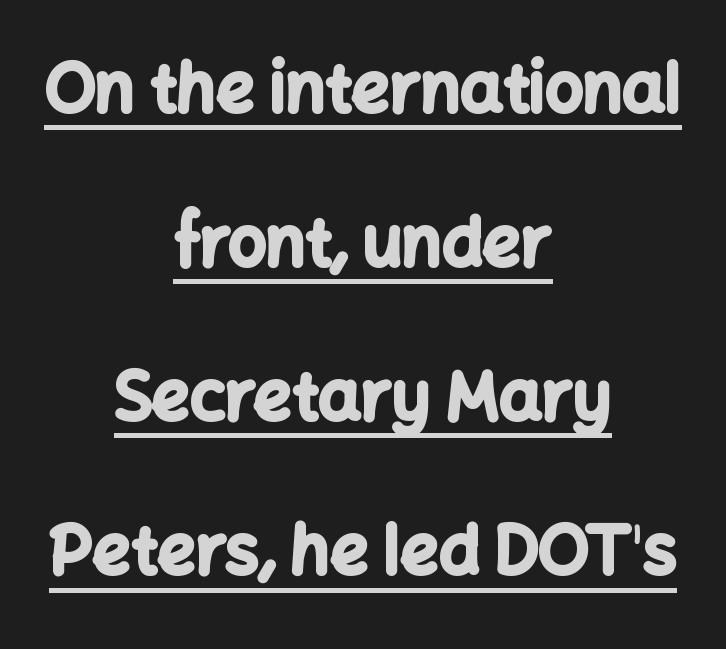
Horizontal bands of white between lines are thick stripes. The text was rendered using a sans face with plain stroke endings. Does a line run under the words? Yes, clearly. No extra tracking has been applied to these lines. Italic: no, the glyphs are upright roman.
